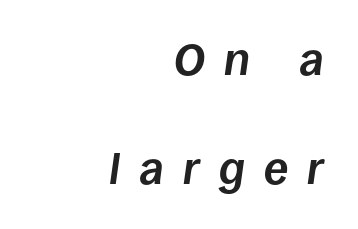
The image shows 44 px bold type, italic (leaning right); set right-aligned, loose line spacing (2.47x), unusually wide letter spacing (+0.43 em), not underlined; low stroke contrast and a large x-height.
